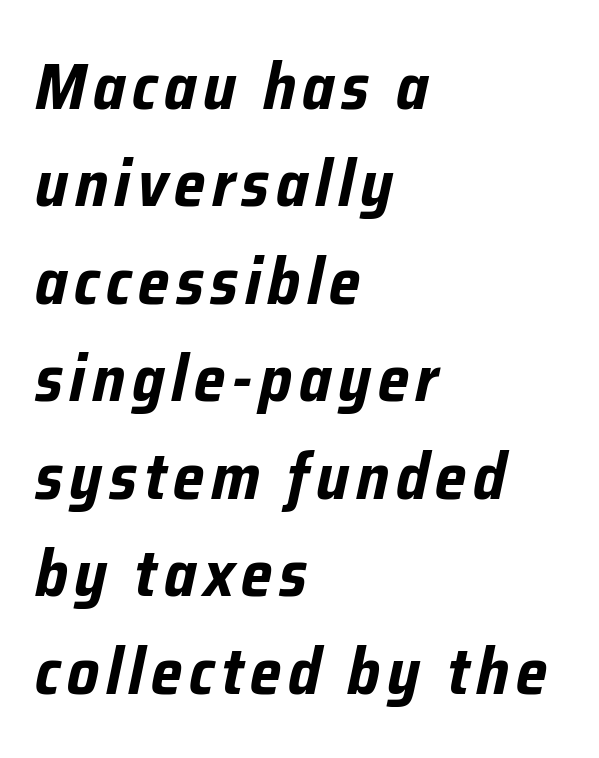
The image shows 65 px bold, condensed type, italic (leaning right); set left-aligned, normal line spacing (1.5x), not underlined; low stroke contrast and a medium x-height.
